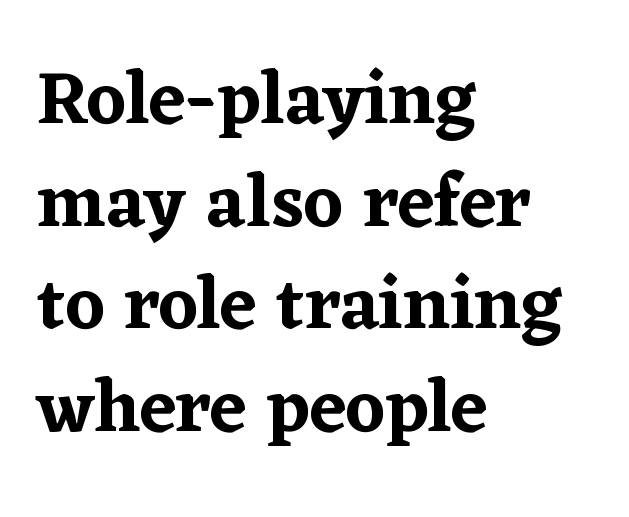
The lettering stays uniformly vertical, giving the passage a roman look. This sample uses plain, unmodified letter spacing. Evenly set lines give the paragraph a standard silhouette. A typesetter would call this proportional, since set widths differ per character.
